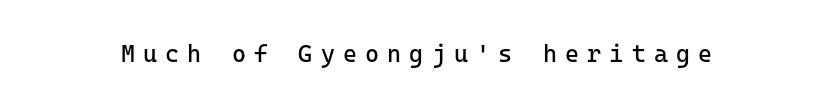
The image shows 24 px text type, upright; set unusually wide letter spacing (+0.34 em), not underlined.
